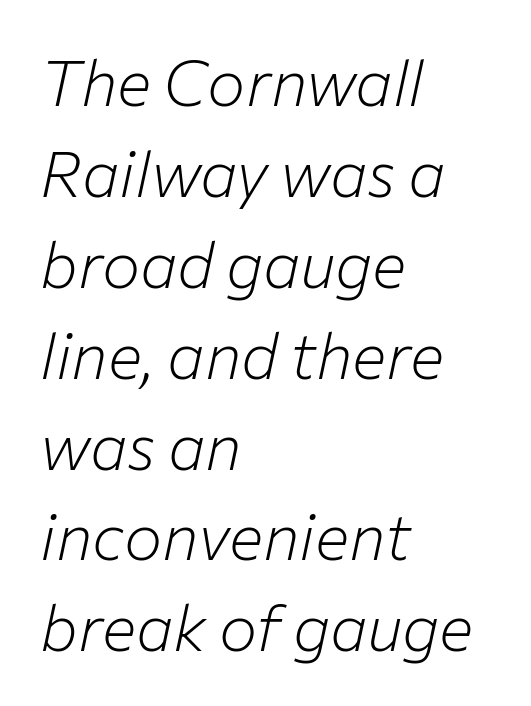
{"italic": "yes", "lean": "right", "slant_degrees": 12, "bold": "no", "weight": "light", "width": "normal", "stroke_contrast": "low", "x_height": "medium", "monospaced": "no", "underline": "no", "align": "left", "line_spacing": "normal", "line_spacing_ratio": 1.42, "letter_spacing": "normal", "letter_spacing_em": 0.0, "glyph_px": 64}
